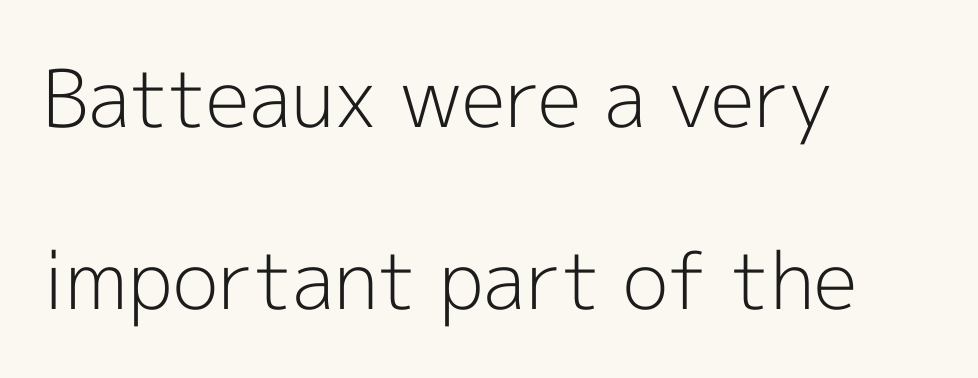
When letters stand straight like this, we call the style roman or upright. No letter is thick-stroked: the sample isn't bold. The passage shown is typeset with a sans-serif family. Think of a printed novel: that variable character pitch is what you see here. Notice how the passage keeps a crisp vertical edge on the left only.
